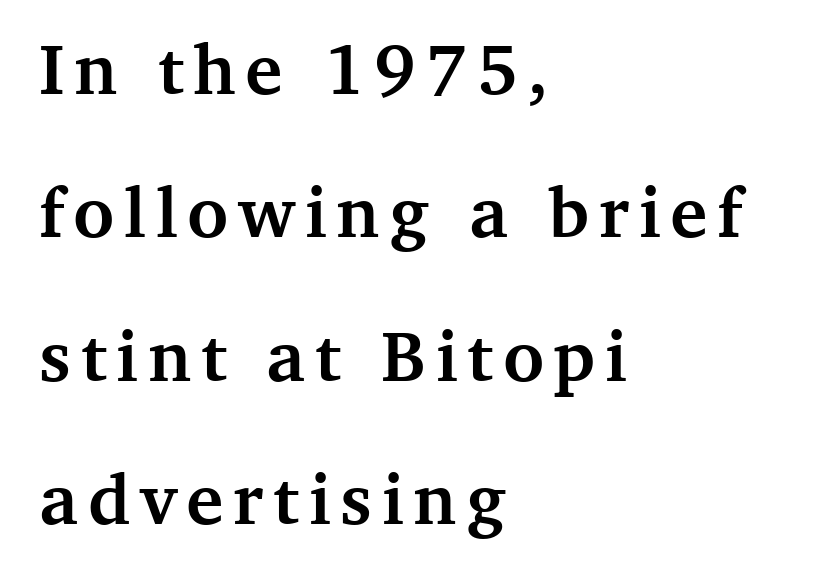
Q: Is the text bold? A: Yes.
Q: Is the text italic (slanted)? A: No, it is upright.
Q: Is the typeface a serif or a sans-serif typeface? A: Serif.
Q: Is the text underlined? A: No.
Q: How is the paragraph aligned? A: Left-aligned.
Q: Is the spacing between lines tight, normal or loose? A: Loose.
Q: Width (condensed, normal, or wide)? A: Normal.
Q: Stroke contrast? A: Medium.
Q: x-height? A: Medium.
Q: Monospaced? A: No.
